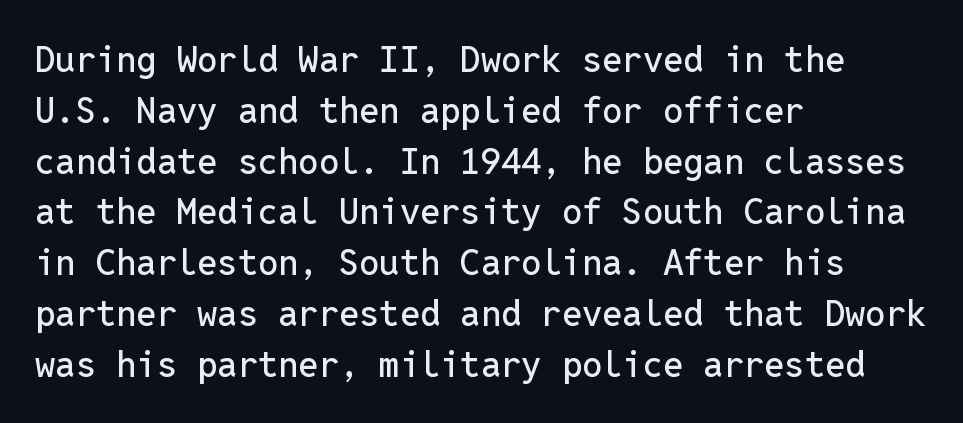
If you drew a line through each stem, it would be perfectly vertical. Students, observe: this is what conventionally led text looks like. A student would call this left alignment; a typographer would say flush left, rag right. Each letter, wide or thin by design, is forced into the same width here. Tracking value appears to be zero — textbook default spacing. No word sits above an underline.
